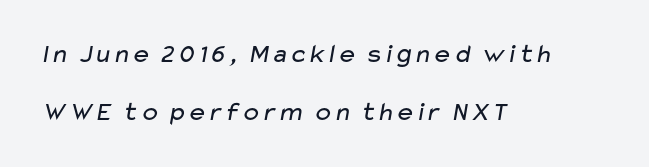
The image shows 27 px text type; set left-aligned, loose line spacing (2.15x), normal letter spacing, not underlined.
